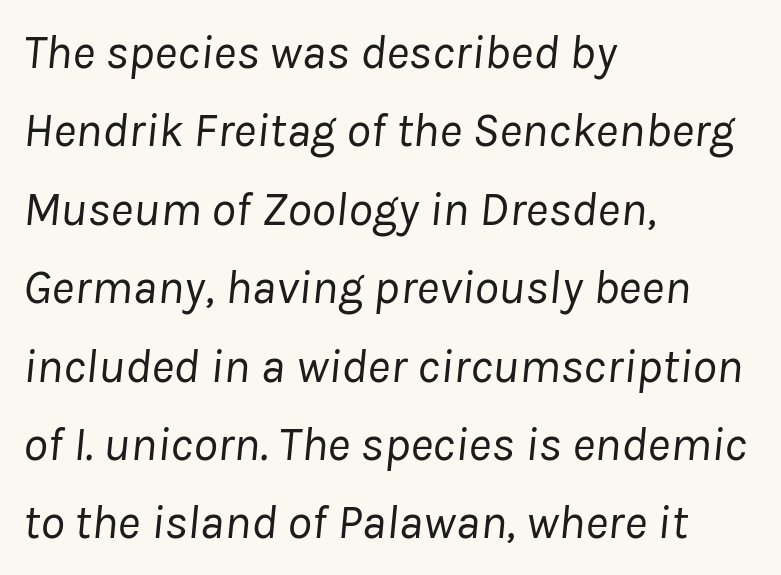
The image shows 49 px regular-weight type, italic (leaning right); set left-aligned, normal line spacing (1.6x), normal letter spacing, not underlined; low stroke contrast and a medium x-height.
